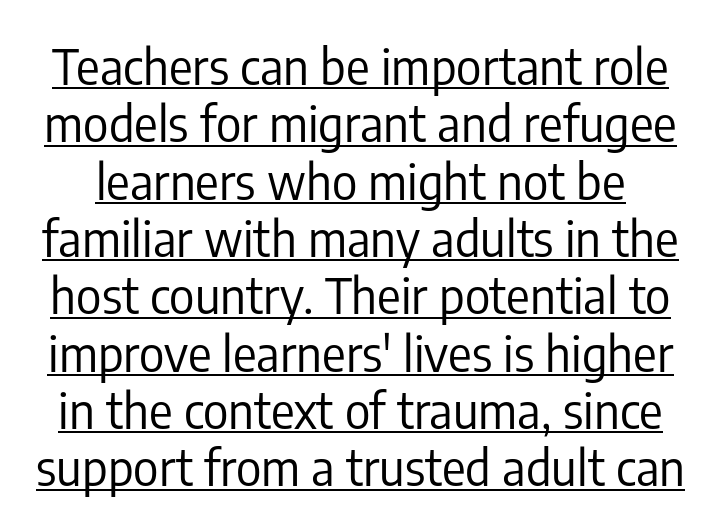
The image shows 49 px regular-weight, condensed sans-serif type, upright; set line spacing 1.17x, normal letter spacing, underlined; low stroke contrast and a medium x-height.
